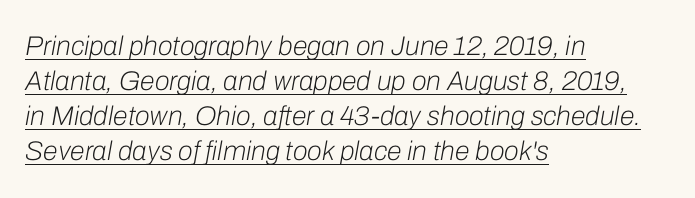
In CSS terms this would be text-align: left. The typesetting does not lean heavy: it is not bold. Caption: lettering with a line underneath. An italicized treatment has been applied to the whole sample. Honestly, the row spacing looks completely unremarkable.
